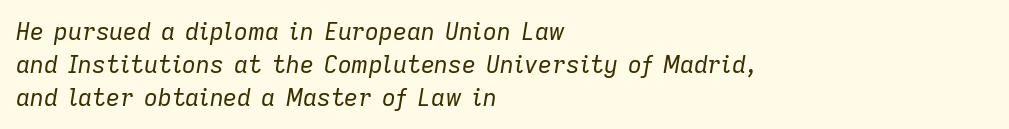
The letters are slanted; this is an italic face. The face looks like a standard text weight, possibly lighter. Spacing between characters is what you'd get straight out of the box. Leading: standard. Left-aligned paragraph, ragged on the right. The space beneath each line is pristine and unruled.
